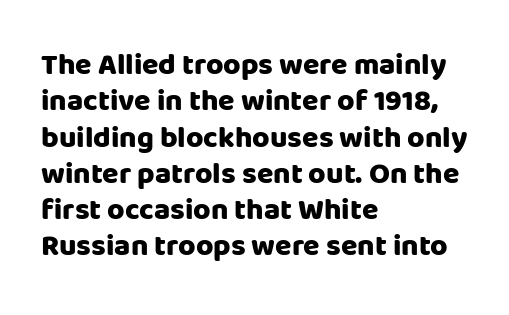
Regarding serifs, this sample does without them. Notice how the stems are strictly vertical — no italics here. Descenders hang freely into open space. If you drew a ruler down the left edge, every line would touch it.
